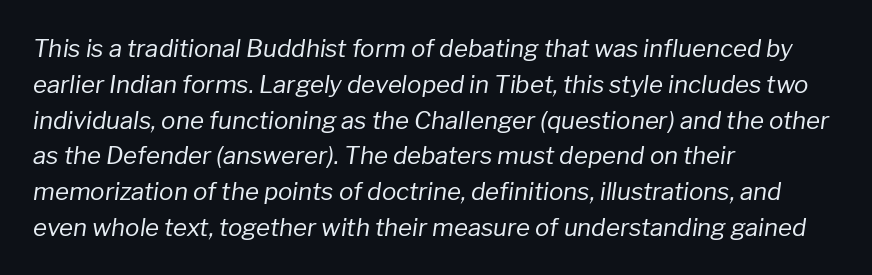
In terms of leading, this rendering sits right in the middle. Notice how the stems are inclined rather than vertical — that's the hallmark of italics. The strokes carry an ordinary text weight at most. Each word holds together tightly as a unit, with standard inter-letter gaps. The zone under the glyphs is completely vacant.
